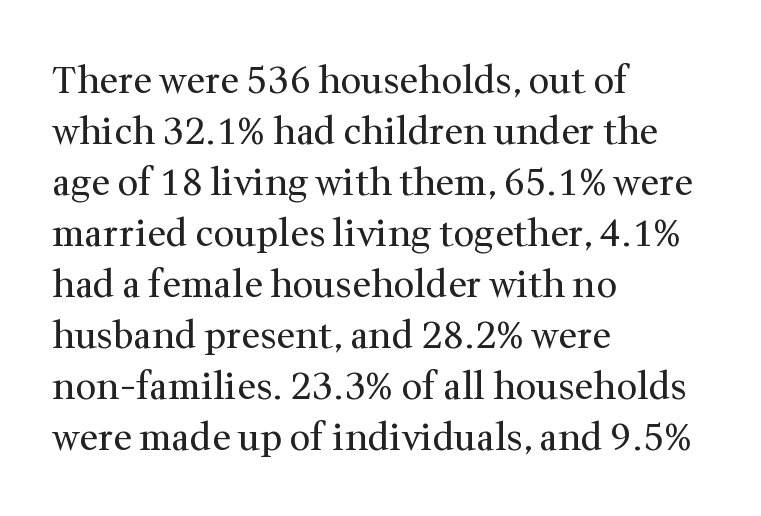
The image shows 37 px regular-weight serif type, upright; set left-aligned, normal line spacing (1.38x), normal letter spacing, not underlined; medium stroke contrast and a medium x-height.
